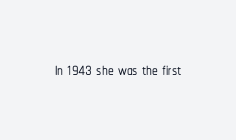
{"italic": "no", "underline": "no", "letter_spacing": "normal", "letter_spacing_em": 0.0, "glyph_px": 23}
